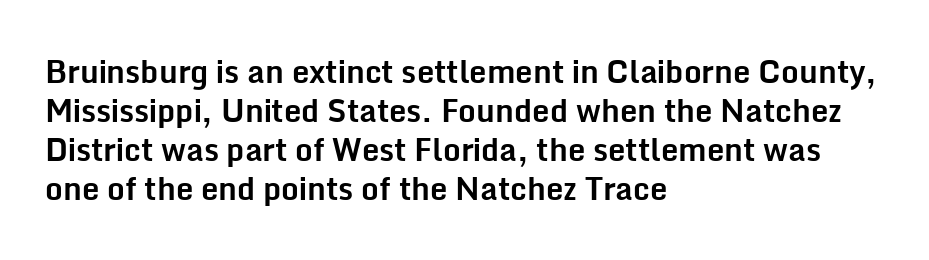
Quick note: interline space is typical. No feet cap the strokes, marking this as sans-serif type. The zone under the glyphs is completely vacant. I'd describe the lettering as bold — thick and assertive. Do the characters align in a grid? No, the font is proportional.
